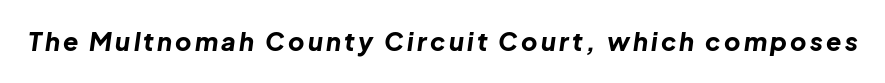
{"italic": "yes", "lean": "right", "slant_degrees": 8, "bold": "yes", "underline": "no", "glyph_px": 25}
